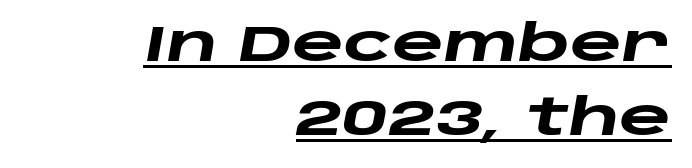
The image shows 50 px heavy, wide type, italic (leaning right); set right-aligned, normal line spacing (1.48x), normal letter spacing, underlined; low stroke contrast and a large x-height.
